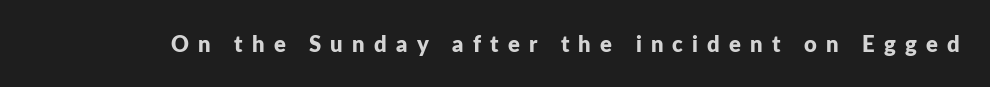
Is there any slant? The stems are plumb. Look at the tracking — it's clearly loosened, letters drifting apart. Descenders hang freely into open space. The font is running at its bold setting.
